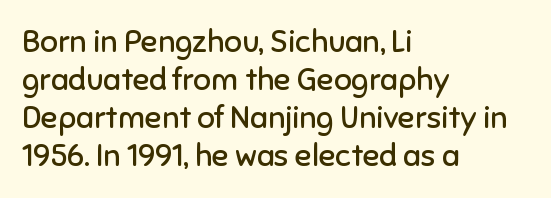
Q: Is the text bold? A: No.
Q: Is the text italic (slanted)? A: No, it is upright.
Q: Is the typeface a serif or a sans-serif typeface? A: Sans-serif.
Q: Is the text underlined? A: No.
Q: How is the paragraph aligned? A: Left-aligned.
Q: Is the spacing between letters normal or unusually wide? A: Normal.
Q: Width (condensed, normal, or wide)? A: Normal.
Q: Stroke contrast? A: Low.
Q: x-height? A: Medium.
Q: Monospaced? A: No.
